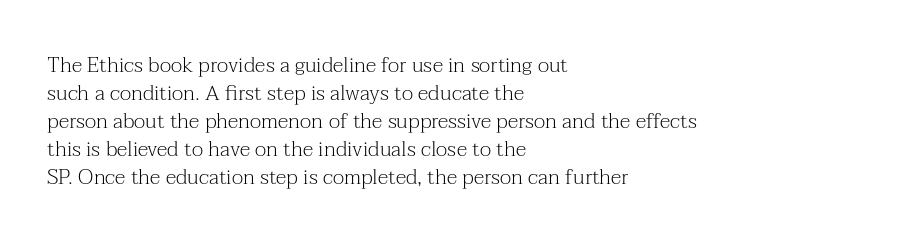
The image shows 21 px text type, upright; set left-aligned, normal line spacing (1.33x), normal letter spacing, not underlined.
